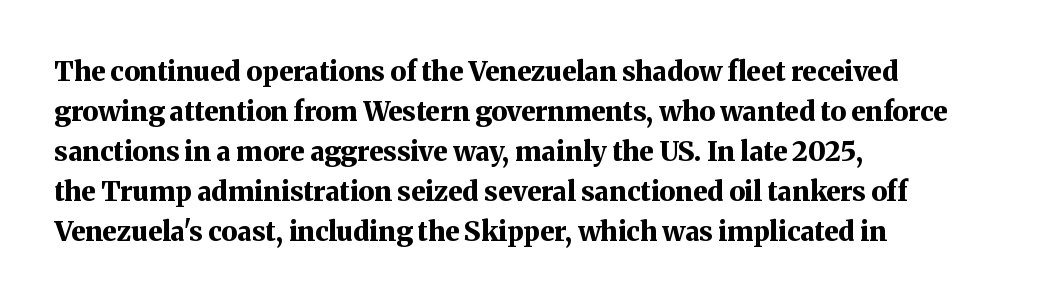
A student would call this left alignment; a typographer would say flush left, rag right. Lines of text with bare space underneath. Does the weight exceed regular? Yes, all the way to bold. Posture: vertical. The rows are spaced the way most documents space them. In terms of letterspacing, this is plain default setting.
